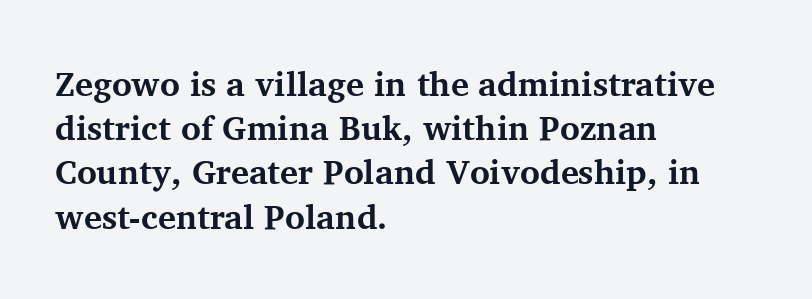
{"serif": "yes", "italic": "no", "bold": "yes", "weight": "bold", "width": "normal", "stroke_contrast": "medium", "x_height": "medium", "monospaced": "no", "underline": "no", "align": "left", "line_spacing": "normal", "line_spacing_ratio": 1.3, "letter_spacing": "normal", "letter_spacing_em": 0.0, "glyph_px": 34}
